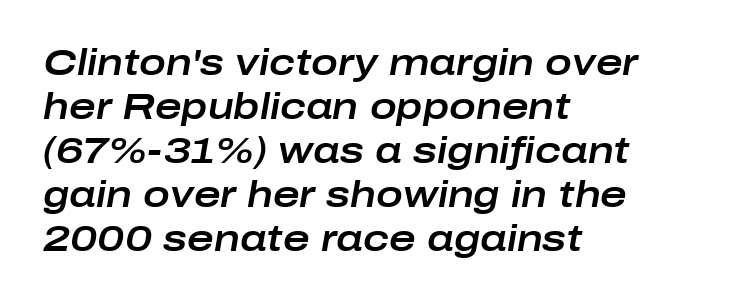
{"italic": "yes", "lean": "right", "slant_degrees": 10, "width": "wide", "stroke_contrast": "low", "x_height": "medium", "monospaced": "no", "underline": "no", "align": "left", "line_spacing_ratio": 1.22, "letter_spacing": "normal", "letter_spacing_em": 0.0, "glyph_px": 36}
